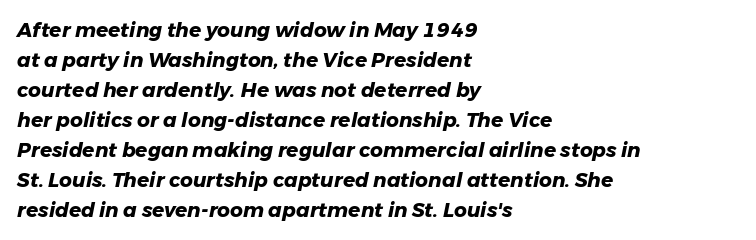
The strokes are fattened all the way to bold. The whole block is typeset with a tilt. The lines sit at an ordinary, default distance from one another. Anything drawn beneath the words? Only blank space. Teacher's note: observe the even left margin — that is flush-left alignment.
